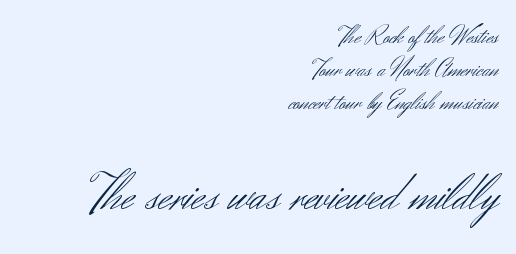
Q: Is the text bold? A: No.
Q: Is the text italic (slanted)? A: Yes.
Q: Is the typeface a serif or a sans-serif typeface? A: Sans-serif.
Q: Is the text underlined? A: No.
Q: How is the paragraph aligned? A: Right-aligned.
Q: Is the spacing between letters normal or unusually wide? A: Normal.
Q: Is the spacing between lines tight, normal or loose? A: Normal.
Q: Which block of text is set in a larger size, the first (top) or the second (bottom)? A: The second (bottom) one.
Q: Width (condensed, normal, or wide)? A: Normal.
Q: Stroke contrast? A: Medium.
Q: x-height? A: Small.
Q: Monospaced? A: No.
